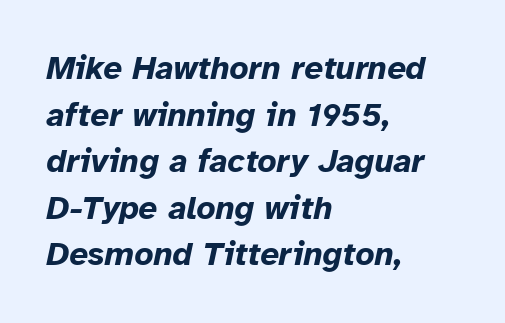
A typesetter would call this proportional, since set widths differ per character. Words float on clear page, feet unadorned. These lines were composed using italics. The lines sit at an ordinary, default distance from one another.
